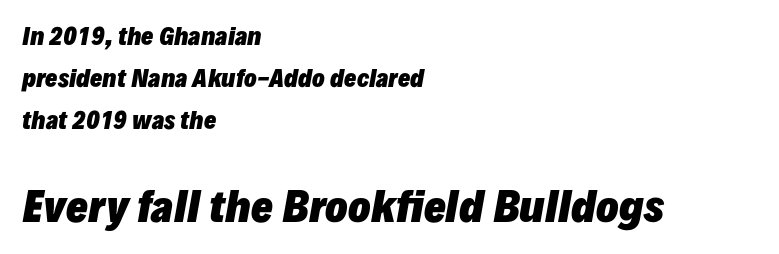
The image shows 41 px heavy type, italic (leaning right); set left-aligned, line spacing 1.83x, normal letter spacing, not underlined; the second (bottom) block is 1.78x larger; low stroke contrast and a medium x-height.
